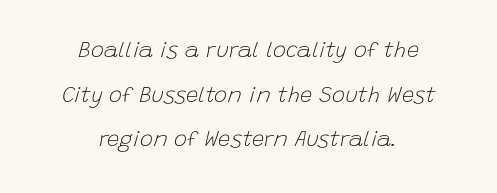
Q: Is the text bold? A: No.
Q: Is the text italic (slanted)? A: Yes, it leans right by about 15 degrees.
Q: Is the text underlined? A: No.
Q: How is the paragraph aligned? A: Centered.
Q: Is the spacing between letters normal or unusually wide? A: Normal.
Q: Is the spacing between lines tight, normal or loose? A: Loose.
